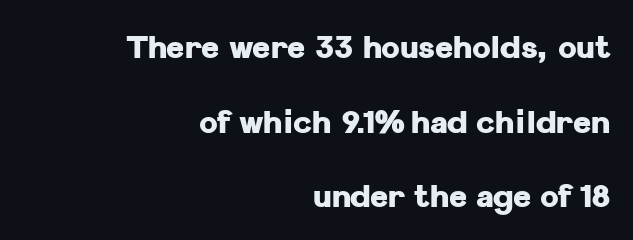
The characters look thick and weighty, a clear bold. Right-aligned paragraph, ragged on the left. Think of a printed novel: that variable character pitch is what you see here. The vertical gap from one line to the next is large.
